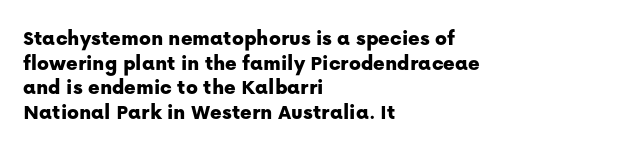
Underline: absent. Nobody touched the tracking dial on this one. You can tell it's not italic because the verticals are truly vertical. The passage is arranged the way most books set body copy — flush left. Line spacing here is tight.
